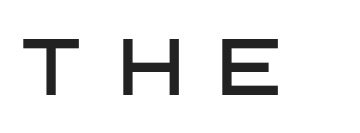
Has an underline been added? It has not. Character widths vary here, with narrow letters taking less room than wide ones. The type family on display is of the sans-serif kind. Here the glyphs are tracked loosely, breaking word shapes into spaced letters.
